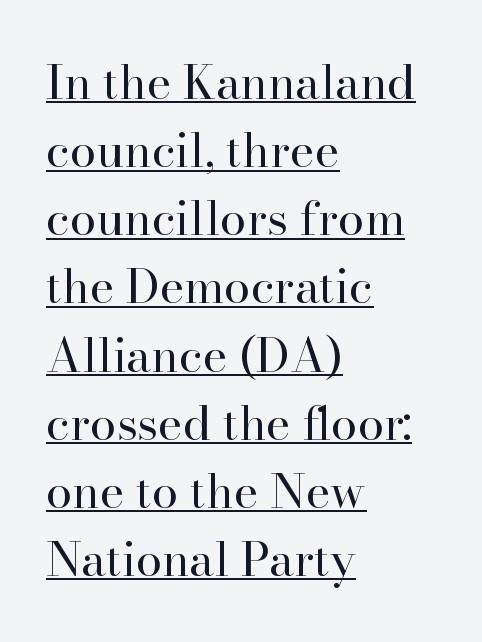
{"serif": "yes", "italic": "no", "bold": "no", "weight": "regular", "width": "normal", "stroke_contrast": "high", "x_height": "small", "monospaced": "no", "underline": "yes", "align": "left", "line_spacing": "normal", "line_spacing_ratio": 1.45, "letter_spacing": "normal", "letter_spacing_em": 0.0, "glyph_px": 47}
